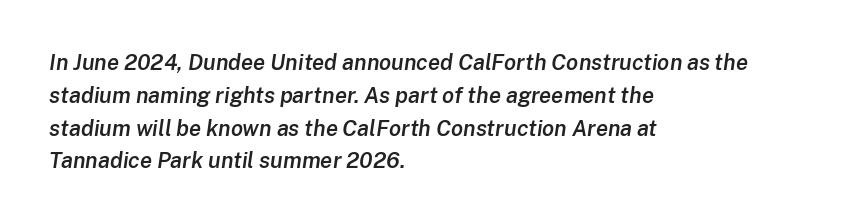
Spacing between characters is what you'd get straight out of the box. Leftover space on each line is placed entirely after the last word. The face used here is a semibold: visibly heavier than regular, lighter than bold. Leading: standard. Plain, unruled lines of type.
